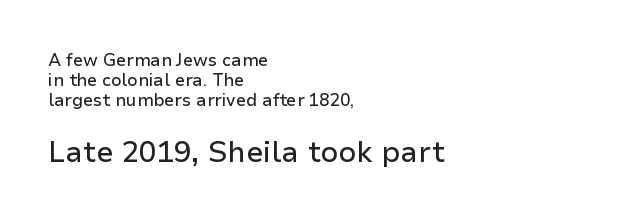
Does the copy run flush right? No — it runs flush left. Glyph-to-glyph distance matches everyday printed text. Check the space under the baseline: it is left empty. The passage shown begins with its smaller block and ends with its larger one. Spacing verdict: proportional, widths tailored to each character.
